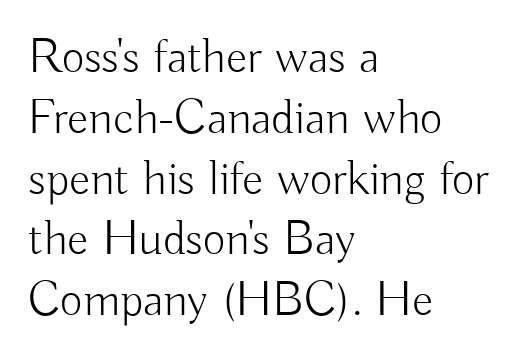
The image shows 49 px light sans-serif type, upright; set left-aligned, line spacing 1.24x, normal letter spacing, not underlined; low stroke contrast and a small x-height.
